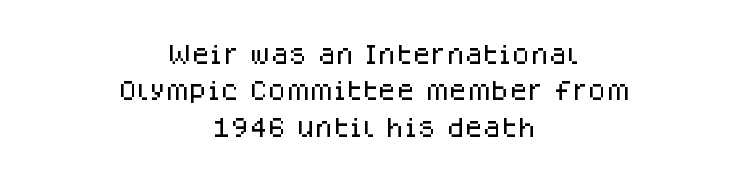
Q: Is the text italic (slanted)? A: No, it is upright.
Q: Is the text underlined? A: No.
Q: How is the paragraph aligned? A: Centered.
Q: Is the spacing between letters normal or unusually wide? A: Normal.
